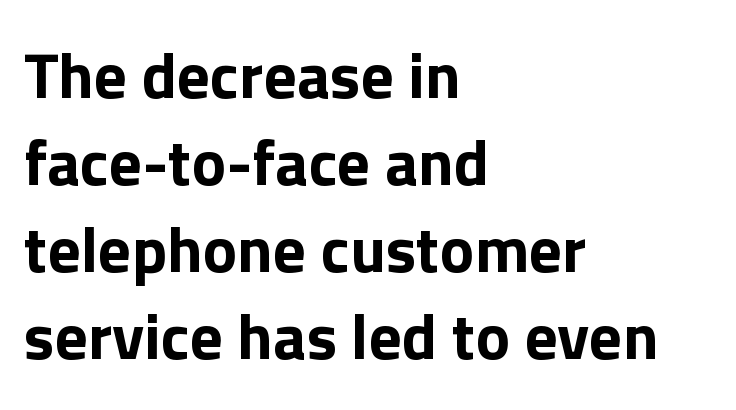
Q: Is the text bold? A: Yes.
Q: Is the text italic (slanted)? A: No, it is upright.
Q: Is the typeface a serif or a sans-serif typeface? A: Sans-serif.
Q: Is the text underlined? A: No.
Q: How is the paragraph aligned? A: Left-aligned.
Q: Is the spacing between letters normal or unusually wide? A: Normal.
Q: Is the spacing between lines tight, normal or loose? A: Normal.
Q: Width (condensed, normal, or wide)? A: Normal.
Q: x-height? A: Medium.
Q: Monospaced? A: No.
